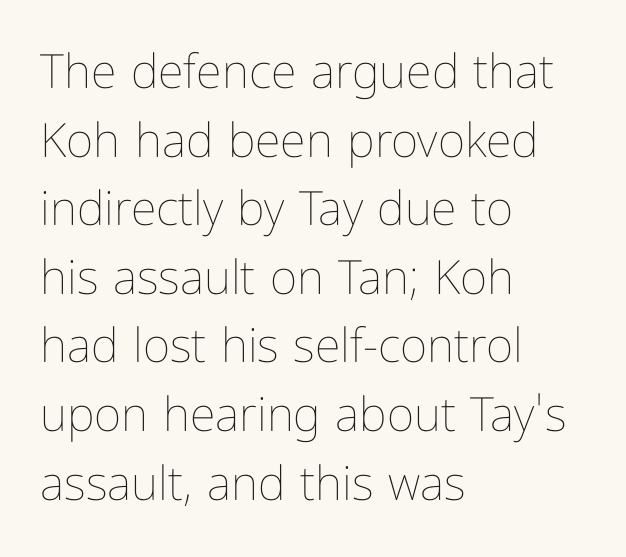
Q: Is the text bold? A: No.
Q: Is the text italic (slanted)? A: No, it is upright.
Q: Is the text underlined? A: No.
Q: How is the paragraph aligned? A: Left-aligned.
Q: Is the spacing between letters normal or unusually wide? A: Normal.
Q: Is the spacing between lines tight, normal or loose? A: Normal.
Q: Width (condensed, normal, or wide)? A: Condensed.
Q: Stroke contrast? A: Low.
Q: x-height? A: Medium.
Q: Monospaced? A: No.
